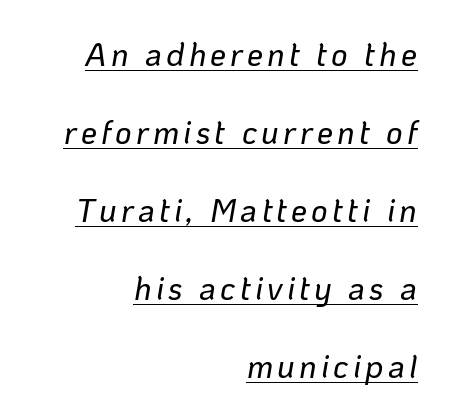
The image shows 32 px text type, italic (leaning right); set right-aligned, loose line spacing (2.44x), underlined; low stroke contrast and a medium x-height.
